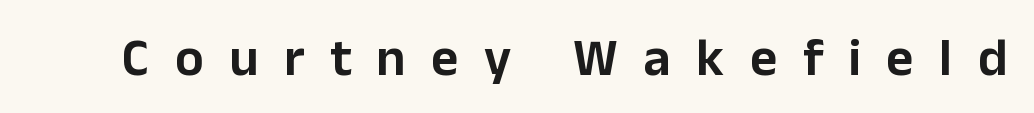
If you drew a line through each stem, it would be perfectly vertical. Serif or sans? Sans — the stroke terminals are bare. Plain, unruled lines of type. This sample has the flowing, uneven cadence of proportional lettering. The tracking reads as deliberately expanded to a designer's eye.
